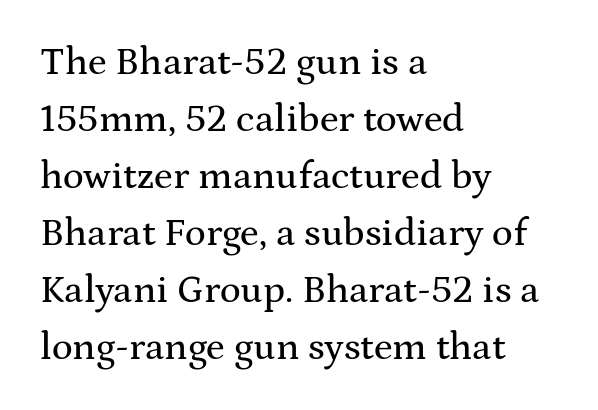
Successive baselines arrive at the customary interval. Short note: letters normally spaced. Letters rest on an invisible, unmarked baseline. Small tapered or slab feet sit at the stroke ends, so this counts as serif. Upright lettering throughout.
